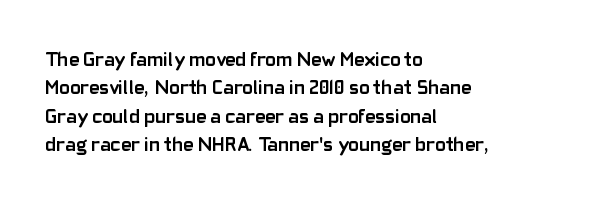
Has an underline been added? It has not. Here the glyphs are tracked normally, forming tight word shapes. Compared with typical paragraphs, the rows here are spaced about the same. The characters look thick and weighty, a clear bold.
